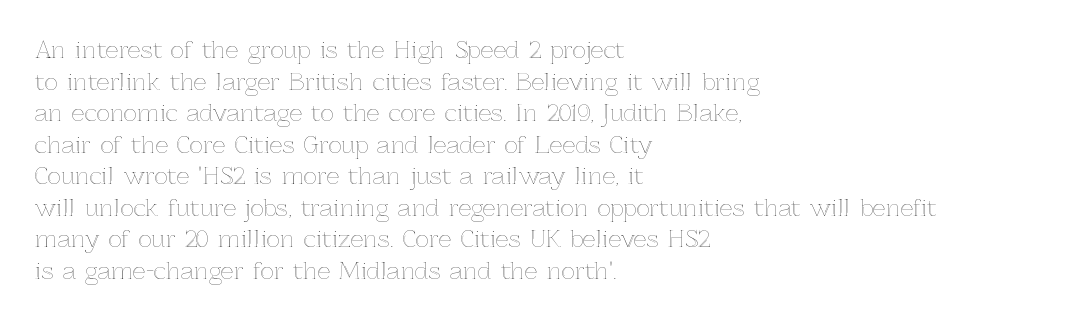
The image shows 23 px text type, upright; set left-aligned, normal line spacing (1.37x), normal letter spacing, not underlined.
